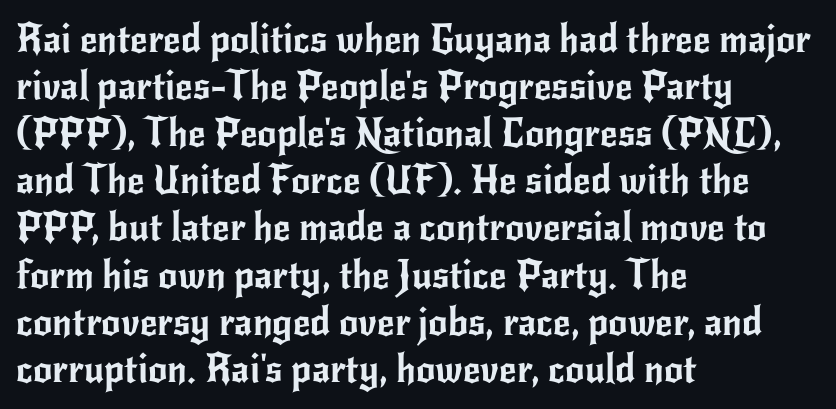
{"serif": "no", "italic": "no", "width": "normal", "stroke_contrast": "low", "x_height": "small", "monospaced": "no", "underline": "no", "align": "left", "line_spacing_ratio": 1.24, "letter_spacing": "normal", "letter_spacing_em": 0.0, "glyph_px": 38}
